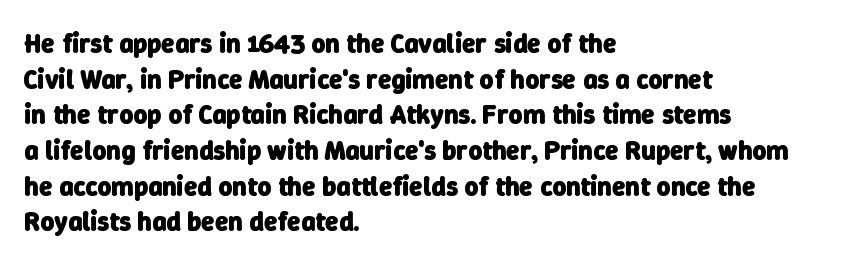
The image shows 27 px bold type; set left-aligned, normal line spacing (1.32x), normal letter spacing, not underlined.
